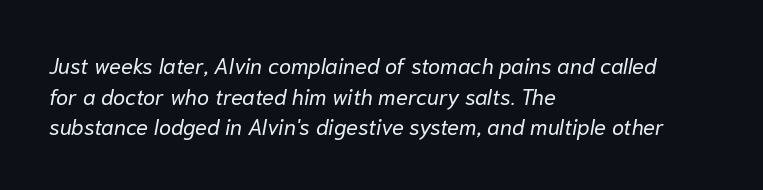
The image shows 22 px text type, italic (leaning right); set left-aligned, normal line spacing (1.39x), normal letter spacing, not underlined.
